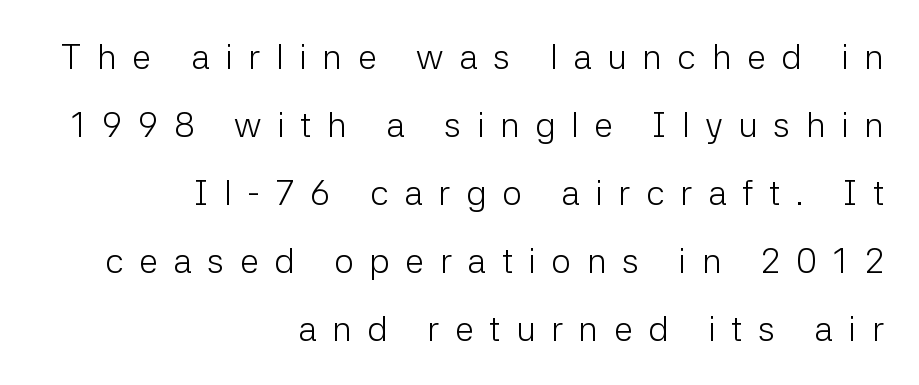
{"serif": "no", "italic": "no", "bold": "no", "weight": "light", "width": "normal", "stroke_contrast": "low", "x_height": "medium", "monospaced": "no", "underline": "no", "align": "right", "line_spacing": "loose", "line_spacing_ratio": 1.94, "letter_spacing": "wide", "letter_spacing_em": 0.44, "glyph_px": 35}
